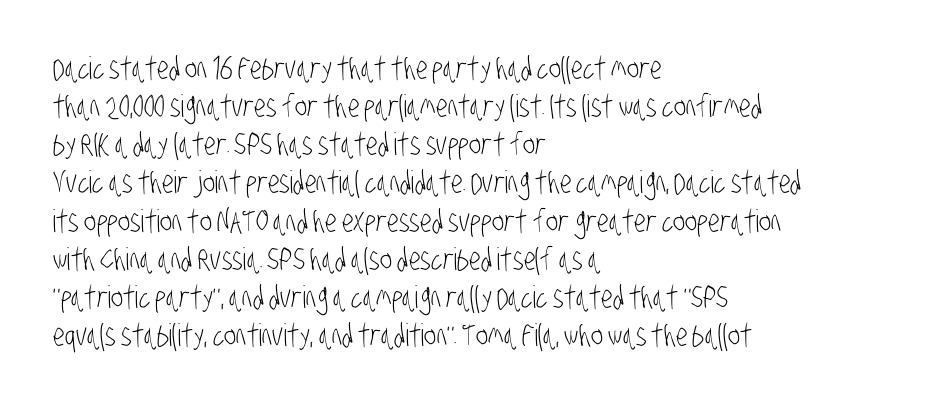
The image shows 31 px light, condensed sans-serif type; set left-aligned, line spacing 1.23x, normal letter spacing, not underlined; low stroke contrast and a large x-height.
